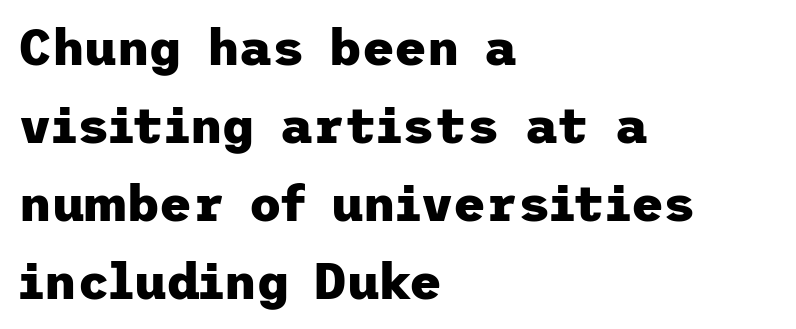
{"serif": "no", "italic": "no", "bold": "yes", "weight": "heavy", "width": "normal", "stroke_contrast": "low", "x_height": "medium", "underline": "no", "align": "left", "line_spacing": "normal", "line_spacing_ratio": 1.56, "letter_spacing": "normal", "letter_spacing_em": 0.0, "glyph_px": 50}
